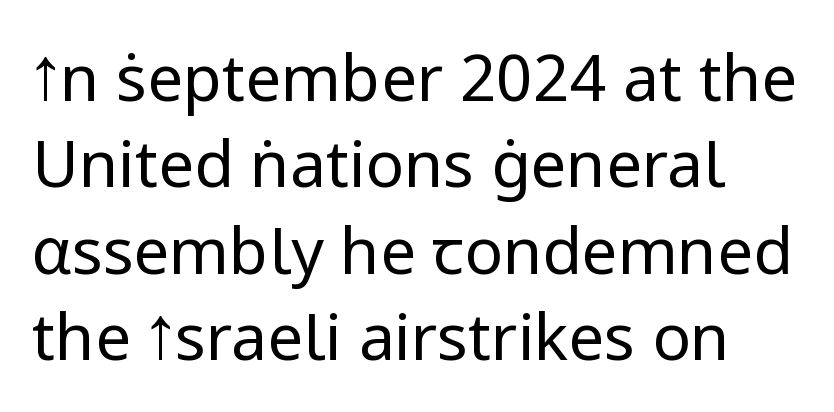
{"serif": "no", "italic": "no", "bold": "no", "weight": "regular", "width": "normal", "stroke_contrast": "low", "x_height": "medium", "monospaced": "no", "underline": "no", "line_spacing": "normal", "line_spacing_ratio": 1.35, "letter_spacing": "normal", "letter_spacing_em": 0.0, "glyph_px": 64}
